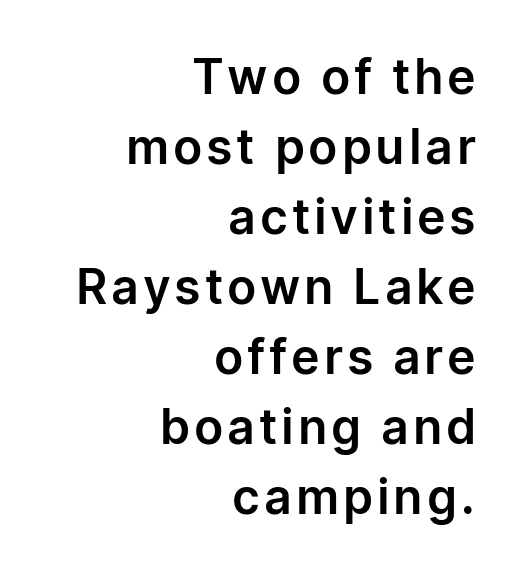
The image shows 48 px sans-serif type, upright; set right-aligned, normal line spacing (1.46x), not underlined; low stroke contrast and a medium x-height.
